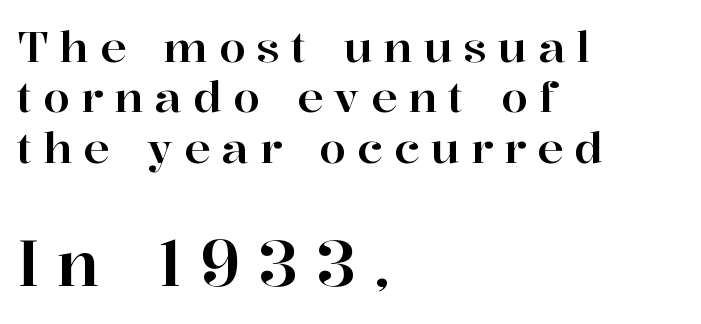
Q: Is the text italic (slanted)? A: No, it is upright.
Q: Is the typeface a serif or a sans-serif typeface? A: Serif.
Q: Is the text underlined? A: No.
Q: How is the paragraph aligned? A: Left-aligned.
Q: Is the spacing between letters normal or unusually wide? A: Unusually wide.
Q: Which block of text is set in a larger size, the first (top) or the second (bottom)? A: The second (bottom) one.
Q: Width (condensed, normal, or wide)? A: Normal.
Q: Stroke contrast? A: High.
Q: x-height? A: Medium.
Q: Monospaced? A: No.
